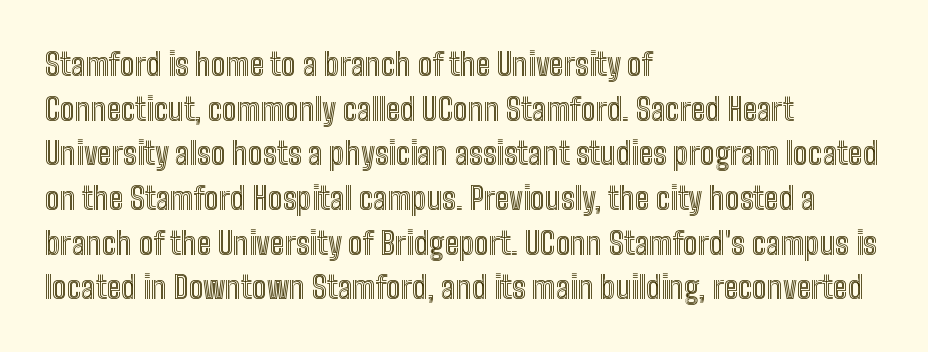
Q: Is the text italic (slanted)? A: No, it is upright.
Q: Is the text underlined? A: No.
Q: How is the paragraph aligned? A: Left-aligned.
Q: Is the spacing between letters normal or unusually wide? A: Normal.
Q: Is the spacing between lines tight, normal or loose? A: Normal.
Q: Width (condensed, normal, or wide)? A: Condensed.
Q: x-height? A: Medium.
Q: Monospaced? A: No.
